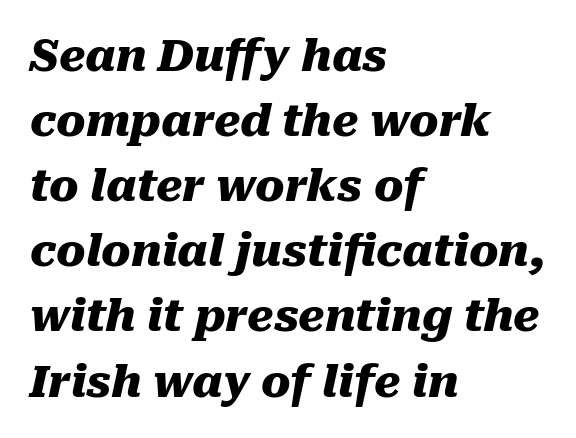
Characters follow at the spacing the type designer built in. Plain, unruled lines of type. Think of a printed novel: that variable character pitch is what you see here. Students, observe: this is what conventionally led text looks like. The rendering anchors every line to the left-hand side. The face used here has the dense, thick strokes of a bold.
